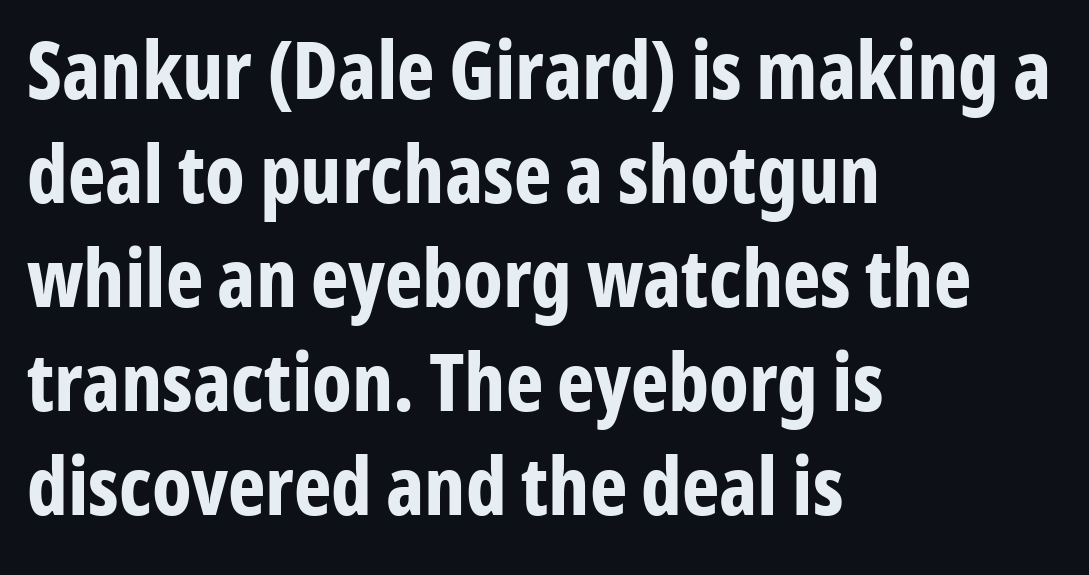
The lines are quadded left. These lines are rendered in a variable-pitch font. The strip under each line holds only bare page. This is roman type, the default non-slanted kind. Caption: standard tracking, unaltered.
